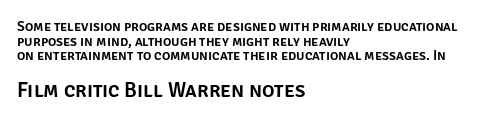
Q: Is the text italic (slanted)? A: No, it is upright.
Q: Is the text underlined? A: No.
Q: How is the paragraph aligned? A: Left-aligned.
Q: Is the spacing between letters normal or unusually wide? A: Normal.
Q: Is the spacing between lines tight, normal or loose? A: Tight.
Q: Which block of text is set in a larger size, the first (top) or the second (bottom)? A: The second (bottom) one.
